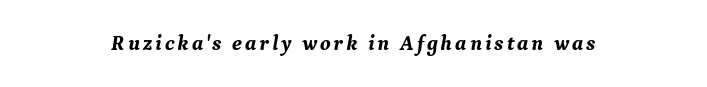
Q: Is the text bold? A: Yes.
Q: Is the text italic (slanted)? A: Yes, it leans right by about 9 degrees.
Q: Is the text underlined? A: No.
